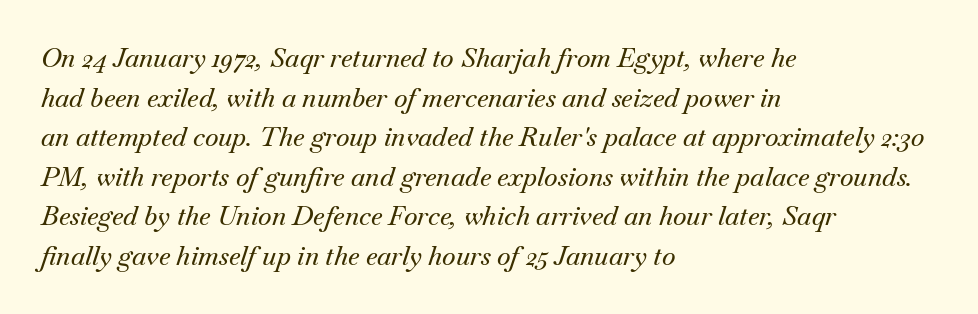
Q: Is the text italic (slanted)? A: Yes, it leans right by about 18 degrees.
Q: Is the text underlined? A: No.
Q: How is the paragraph aligned? A: Left-aligned.
Q: Is the spacing between letters normal or unusually wide? A: Normal.
Q: Is the spacing between lines tight, normal or loose? A: Normal.
